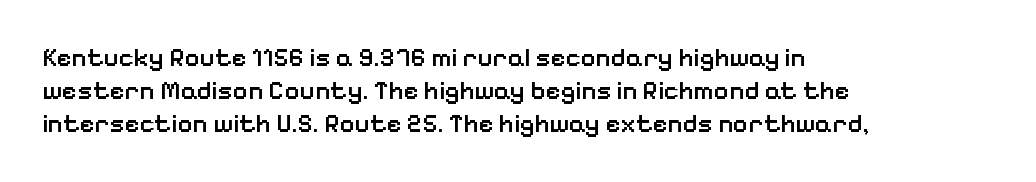
The image shows 26 px text type, upright; set left-aligned, normal line spacing (1.26x), normal letter spacing, not underlined.
